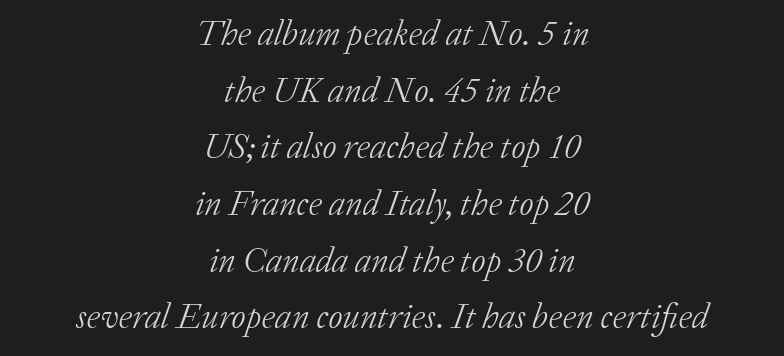
{"serif": "yes", "italic": "yes", "lean": "right", "slant_degrees": 20, "bold": "no", "weight": "light", "width": "normal", "stroke_contrast": "low", "x_height": "medium", "monospaced": "no", "underline": "no", "align": "center", "line_spacing": "normal", "line_spacing_ratio": 1.62, "letter_spacing": "normal", "letter_spacing_em": 0.0, "glyph_px": 35}
